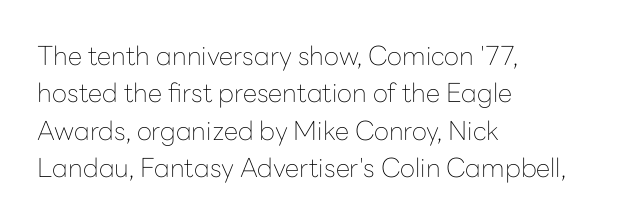
{"italic": "no", "bold": "no", "underline": "no", "align": "left", "line_spacing": "normal", "line_spacing_ratio": 1.44, "letter_spacing": "normal", "letter_spacing_em": 0.0, "glyph_px": 26}
